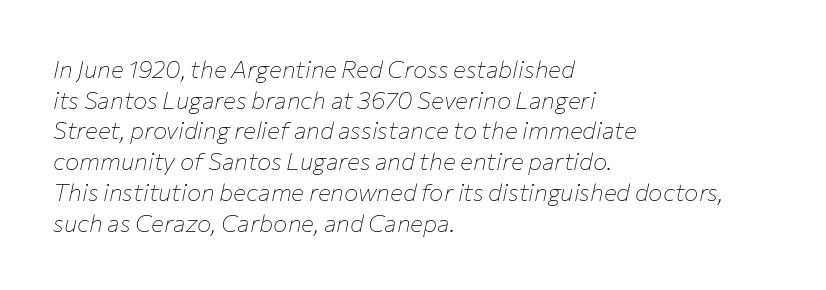
{"italic": "yes", "lean": "right", "slant_degrees": 12, "bold": "no", "underline": "no", "align": "left", "line_spacing": "normal", "line_spacing_ratio": 1.28, "letter_spacing": "normal", "letter_spacing_em": 0.0, "glyph_px": 24}
